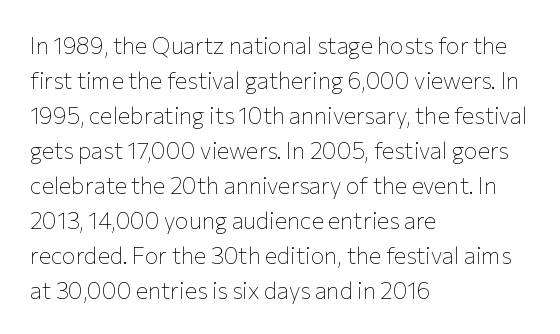
The image shows 23 px text type, upright; set left-aligned, normal line spacing (1.52x), normal letter spacing, not underlined.
